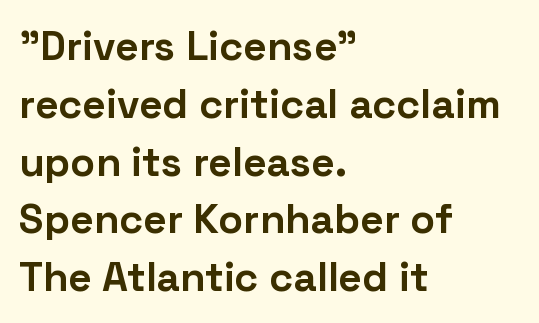
Q: Is the text bold? A: Yes.
Q: Is the text italic (slanted)? A: No, it is upright.
Q: Is the typeface a serif or a sans-serif typeface? A: Sans-serif.
Q: Is the text underlined? A: No.
Q: How is the paragraph aligned? A: Left-aligned.
Q: Is the spacing between letters normal or unusually wide? A: Normal.
Q: Is the spacing between lines tight, normal or loose? A: Normal.
Q: Width (condensed, normal, or wide)? A: Normal.
Q: Stroke contrast? A: Low.
Q: x-height? A: Medium.
Q: Monospaced? A: No.
